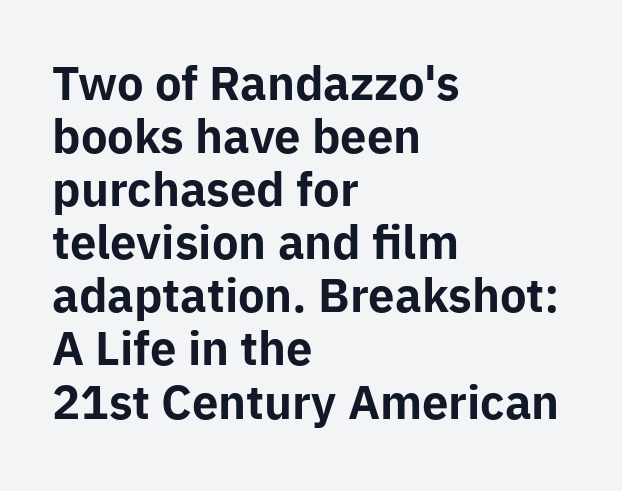
Glance below the letters and you will spot only blank space. The face used here is proportionally spaced, like ordinary book or web type. This sample uses an upright cut, with every glyph sitting square on the baseline. Strong, thick strokes mark this as bold type.
